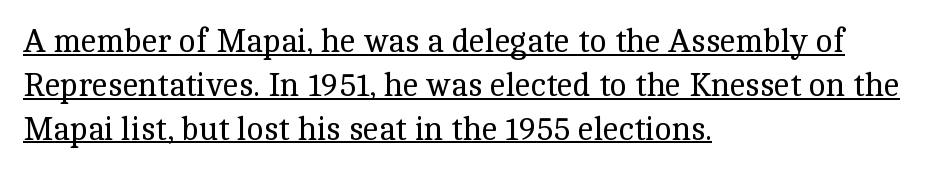
{"serif": "yes", "italic": "no", "bold": "no", "weight": "regular", "width": "normal", "x_height": "medium", "monospaced": "no", "underline": "yes", "align": "left", "line_spacing": "normal", "line_spacing_ratio": 1.37, "letter_spacing": "normal", "letter_spacing_em": 0.0, "glyph_px": 32}
